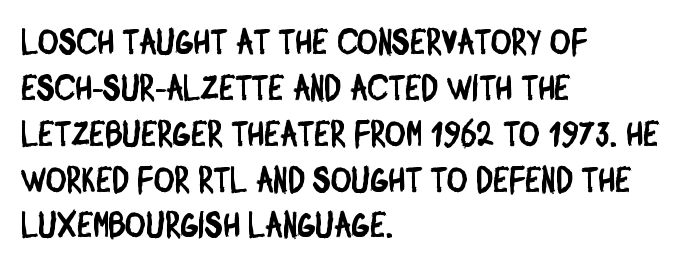
Q: Is the typeface a serif or a sans-serif typeface? A: Sans-serif.
Q: Is the text underlined? A: No.
Q: How is the paragraph aligned? A: Left-aligned.
Q: Is the spacing between letters normal or unusually wide? A: Normal.
Q: Is the spacing between lines tight, normal or loose? A: Normal.
Q: Width (condensed, normal, or wide)? A: Condensed.
Q: Stroke contrast? A: Low.
Q: x-height? A: Large.
Q: Monospaced? A: No.
